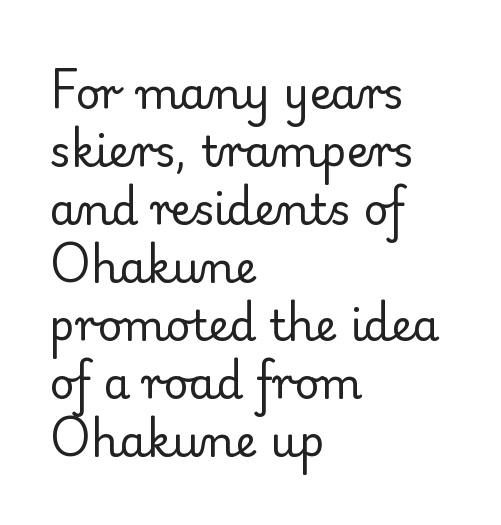
Q: Is the text bold? A: No.
Q: Is the text italic (slanted)? A: No, it is upright.
Q: Is the typeface a serif or a sans-serif typeface? A: Serif.
Q: Is the text underlined? A: No.
Q: How is the paragraph aligned? A: Left-aligned.
Q: Is the spacing between letters normal or unusually wide? A: Normal.
Q: Is the spacing between lines tight, normal or loose? A: Normal.
Q: Width (condensed, normal, or wide)? A: Normal.
Q: Stroke contrast? A: Low.
Q: x-height? A: Small.
Q: Monospaced? A: No.
